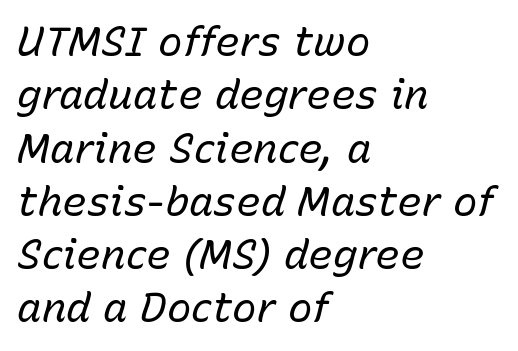
Q: Is the text bold? A: No.
Q: Is the text italic (slanted)? A: Yes, it leans right by about 15 degrees.
Q: Is the text underlined? A: No.
Q: How is the paragraph aligned? A: Left-aligned.
Q: Is the spacing between letters normal or unusually wide? A: Normal.
Q: Is the spacing between lines tight, normal or loose? A: Normal.
Q: Width (condensed, normal, or wide)? A: Normal.
Q: Stroke contrast? A: Low.
Q: x-height? A: Medium.
Q: Monospaced? A: No.
